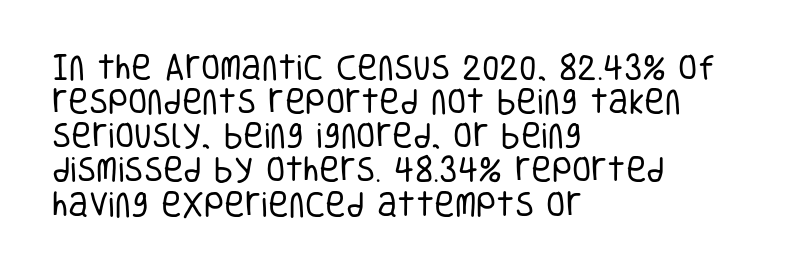
Descenders hang freely into open space. Looks like regular typesetting: each glyph gets only the width it needs. Characters follow at the spacing the type designer built in. Classification — sans serif. The text block is weighted toward the left margin, trailing off unevenly rightward. In terms of posture, this sample is upright.
